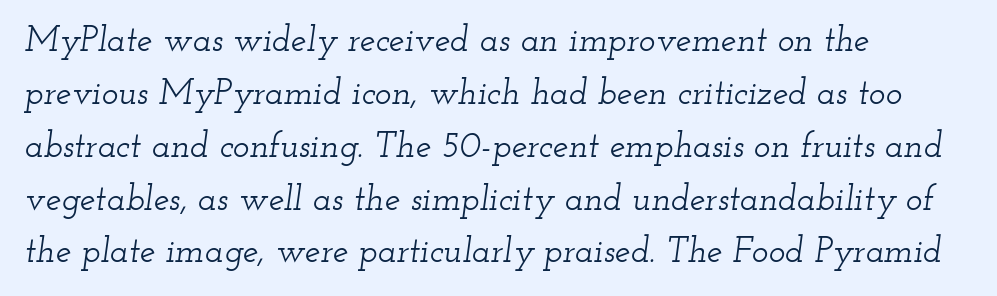
The image shows 35 px wide serif type, italic (leaning right); set left-aligned, normal line spacing (1.51x), normal letter spacing, not underlined; low stroke contrast and a small x-height.
